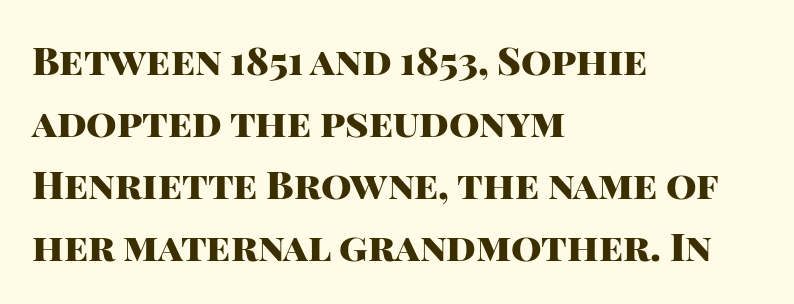
The image shows 39 px heavy sans-serif type, upright; set left-aligned, normal line spacing (1.59x), normal letter spacing, not underlined; high stroke contrast and a large x-height.
